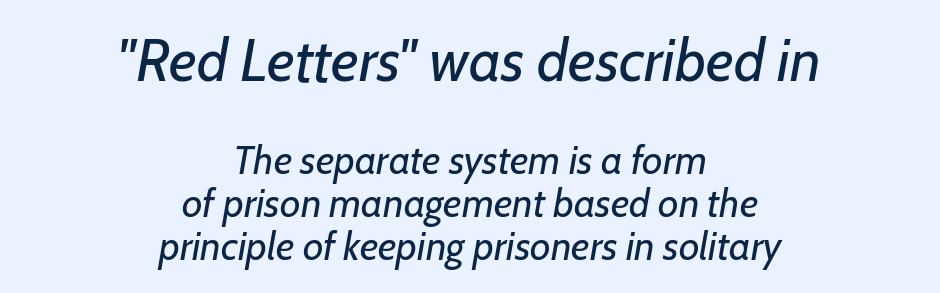
{"italic": "yes", "lean": "right", "slant_degrees": 7, "bold": "no", "weight": "regular", "width": "normal", "stroke_contrast": "low", "x_height": "medium", "monospaced": "no", "underline": "no", "align": "center", "line_spacing": "tight", "line_spacing_ratio": 1.07, "letter_spacing": "normal", "letter_spacing_em": 0.0, "larger_block": "first", "size_ratio": 1.5, "glyph_px": 60}
